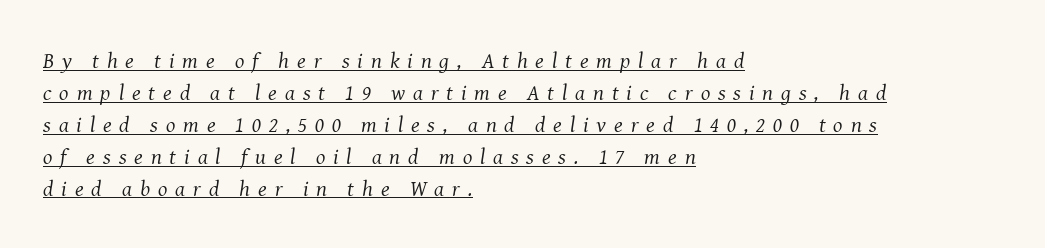
The image shows 22 px text type, italic (leaning right); set left-aligned, normal line spacing (1.45x), unusually wide letter spacing (+0.36 em), underlined.
